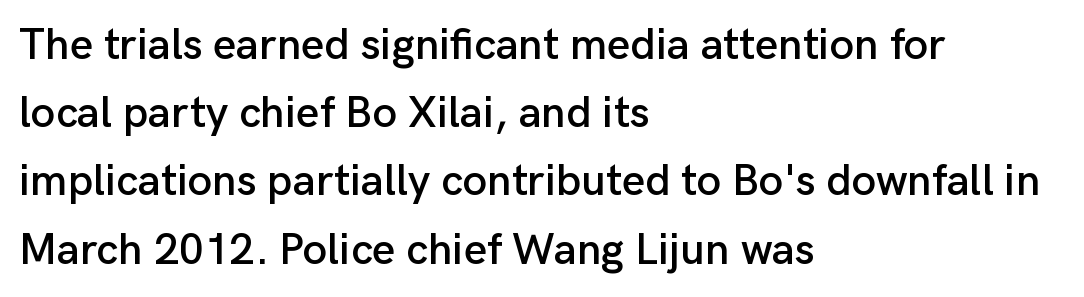
The image shows 44 px sans-serif type, upright; set left-aligned, normal line spacing (1.55x), normal letter spacing, not underlined; low stroke contrast and a medium x-height.
